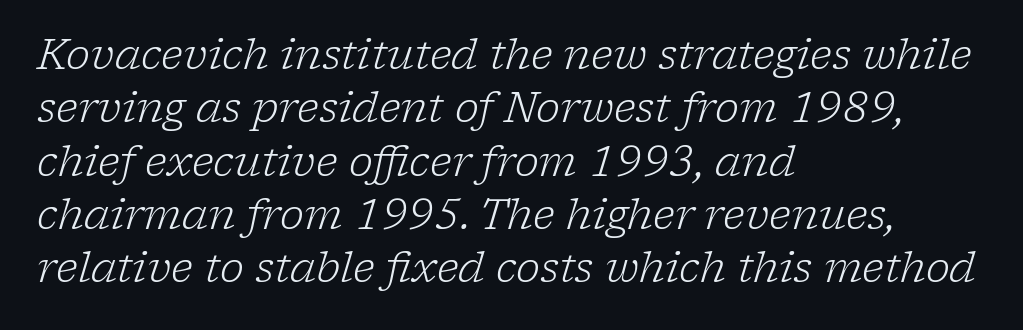
The passage shown has conventional tracking throughout. The rendering uses natural spacing where letterforms have individual widths. A light-to-regular cut is what we see here. I'd call this a serif setting — the letters wear small feet. The specimen reads as italic at a glance.
